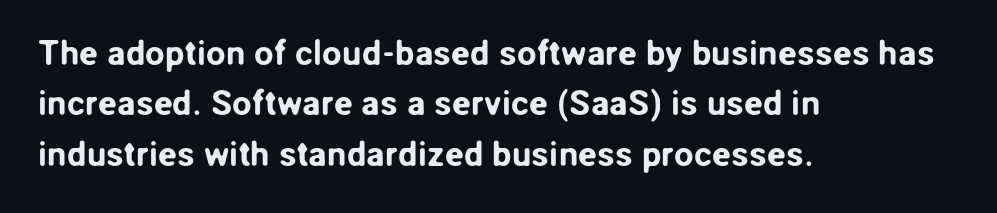
The image shows 35 px sans-serif type, upright; set left-aligned, normal line spacing (1.44x), normal letter spacing, not underlined; low stroke contrast and a medium x-height.
